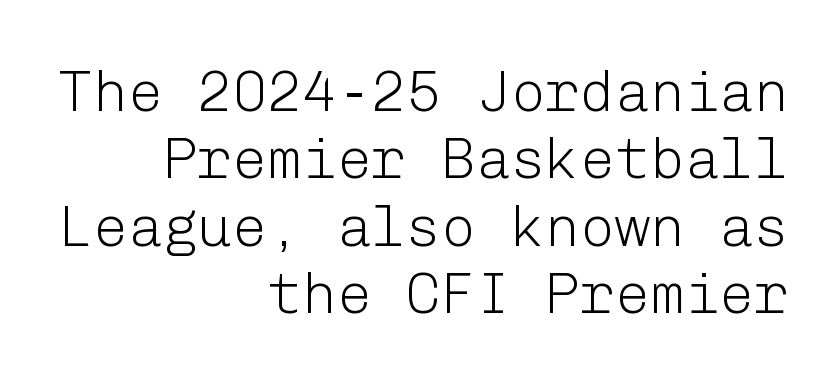
A flush-right, rag-left setting is used for this passage. The string is rendered with underlining switched off. Stems here are at most as thick as an everyday book face. Note: no serifs on the glyphs. Nope, not italic — everything's standing straight. The passage shown has conventional tracking throughout.
